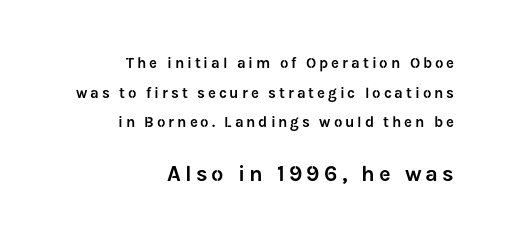
{"italic": "no", "underline": "no", "align": "right", "line_spacing": "loose", "line_spacing_ratio": 1.97, "larger_block": "second", "size_ratio": 1.47, "glyph_px": 22}
